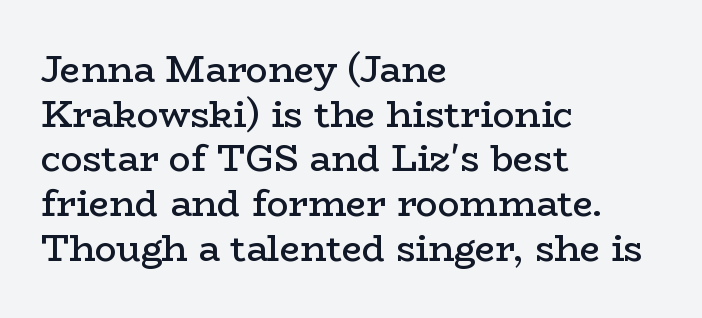
This rendering leaves character spacing at its baseline value. In terms of letterform style, serifs are clearly present. Character widths vary here, with narrow letters taking less room than wide ones. The lines in this sample share a left origin and differ only in where they stop. Set as a demibold, roughly 600 on the weight scale.
